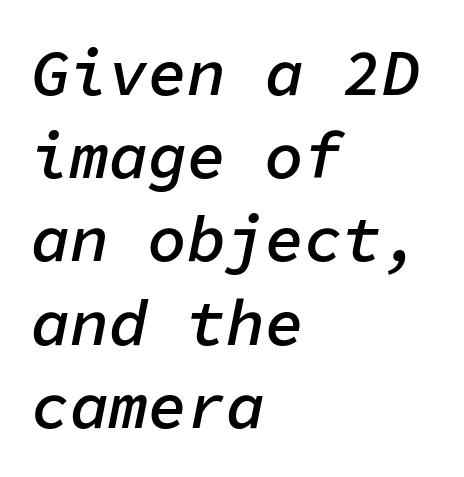
{"italic": "yes", "lean": "right", "slant_degrees": 11, "bold": "semi", "weight": "semibold", "width": "normal", "stroke_contrast": "low", "x_height": "medium", "monospaced": "yes", "underline": "no", "align": "left", "line_spacing": "normal", "line_spacing_ratio": 1.28, "letter_spacing": "normal", "letter_spacing_em": 0.0, "glyph_px": 65}
